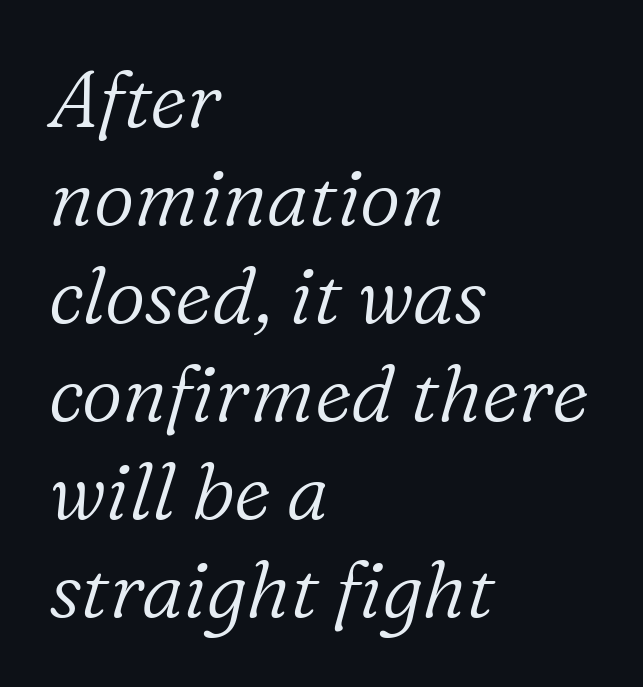
Line beginnings align vertically; line endings do not. Unlike a clean sans, this face finishes its strokes with serifs. The font's italic variant was chosen for this text. Compared with typical body copy, the letter spacing here is the same. Just letters on the line, the space beneath them empty. The letters look calm and open, with moderate or lighter stems.
